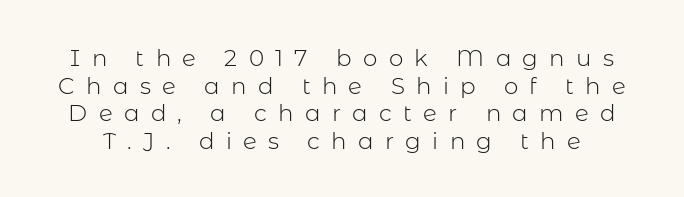
The image shows 23 px text type, upright; set line spacing 1.2x, unusually wide letter spacing (+0.49 em), not underlined.
